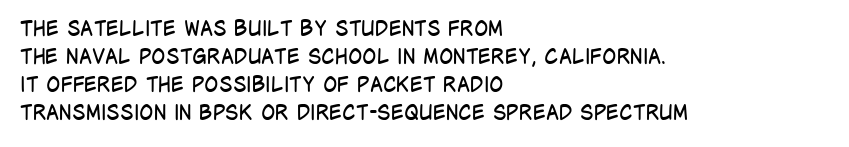
Visually the block forms a straight wall on the left and a jagged coastline on the right. Style check: upright. Bold? No — there's no thickening of the strokes. Notice how descenders clear the ascenders below comfortably — that's standard leading. Each word holds together tightly as a unit, with standard inter-letter gaps.
